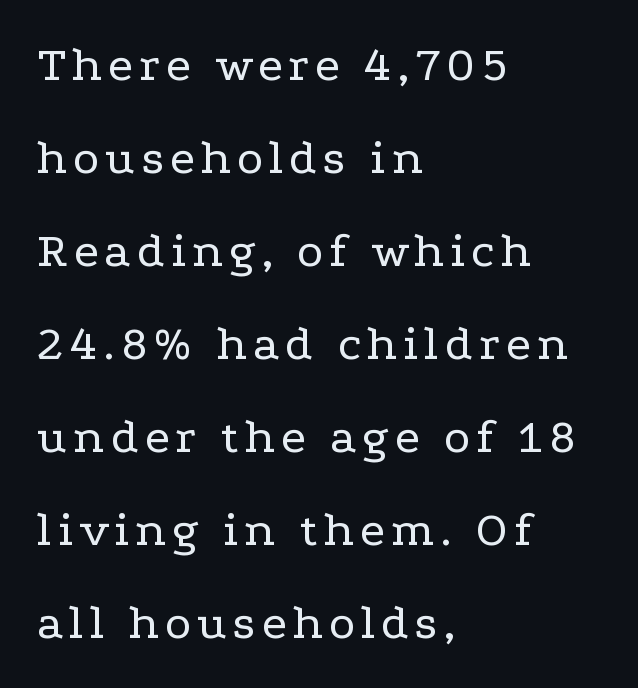
Q: Is the text bold? A: No.
Q: Is the text italic (slanted)? A: No, it is upright.
Q: Is the typeface a serif or a sans-serif typeface? A: Serif.
Q: Is the text underlined? A: No.
Q: How is the paragraph aligned? A: Left-aligned.
Q: Width (condensed, normal, or wide)? A: Wide.
Q: Stroke contrast? A: Low.
Q: x-height? A: Medium.
Q: Monospaced? A: No.
